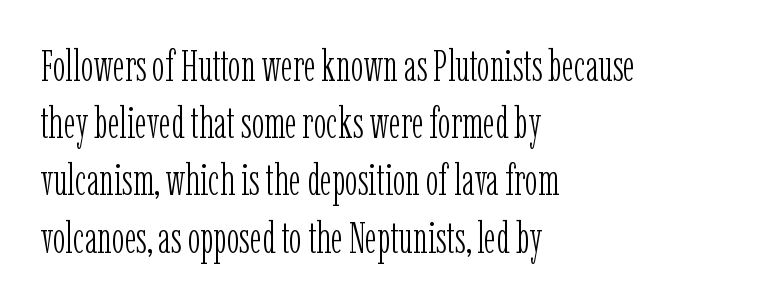
Q: Is the text bold? A: No.
Q: Is the text italic (slanted)? A: No, it is upright.
Q: Is the typeface a serif or a sans-serif typeface? A: Serif.
Q: Is the text underlined? A: No.
Q: How is the paragraph aligned? A: Left-aligned.
Q: Is the spacing between letters normal or unusually wide? A: Normal.
Q: Is the spacing between lines tight, normal or loose? A: Normal.
Q: Width (condensed, normal, or wide)? A: Condensed.
Q: Stroke contrast? A: Low.
Q: x-height? A: Medium.
Q: Monospaced? A: No.
